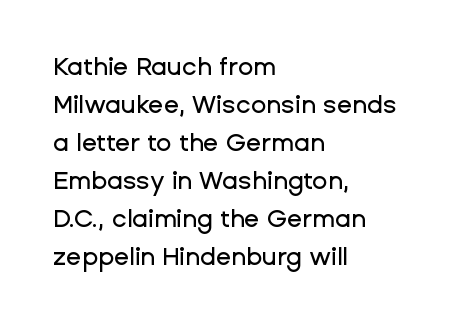
Q: Is the text italic (slanted)? A: No, it is upright.
Q: Is the text underlined? A: No.
Q: How is the paragraph aligned? A: Left-aligned.
Q: Is the spacing between letters normal or unusually wide? A: Normal.
Q: Is the spacing between lines tight, normal or loose? A: Normal.
